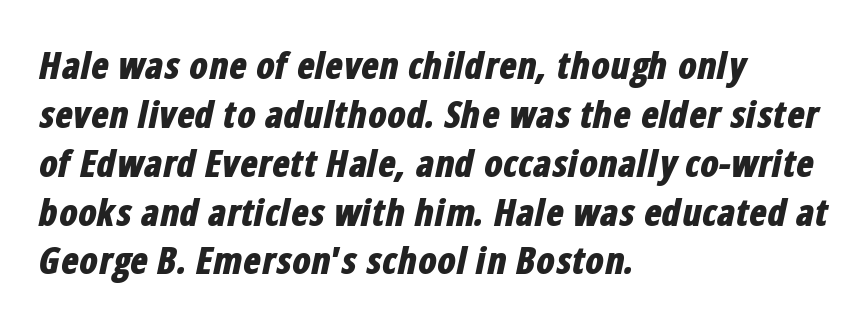
{"italic": "yes", "lean": "right", "slant_degrees": 12, "bold": "yes", "weight": "bold", "width": "condensed", "stroke_contrast": "low", "x_height": "medium", "monospaced": "no", "underline": "no", "align": "left", "line_spacing": "normal", "line_spacing_ratio": 1.32, "letter_spacing": "normal", "letter_spacing_em": 0.0, "glyph_px": 37}
